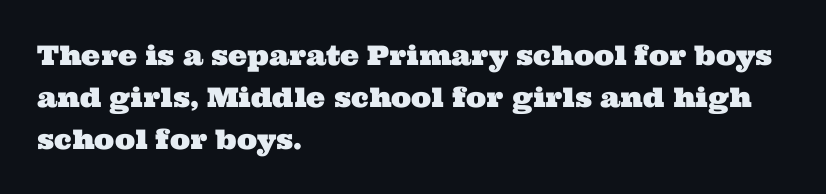
Regular leading. These lines are set flush left with a ragged right edge. The line texture is even and compact thanks to regular tracking. The area under the type is left untouched.
